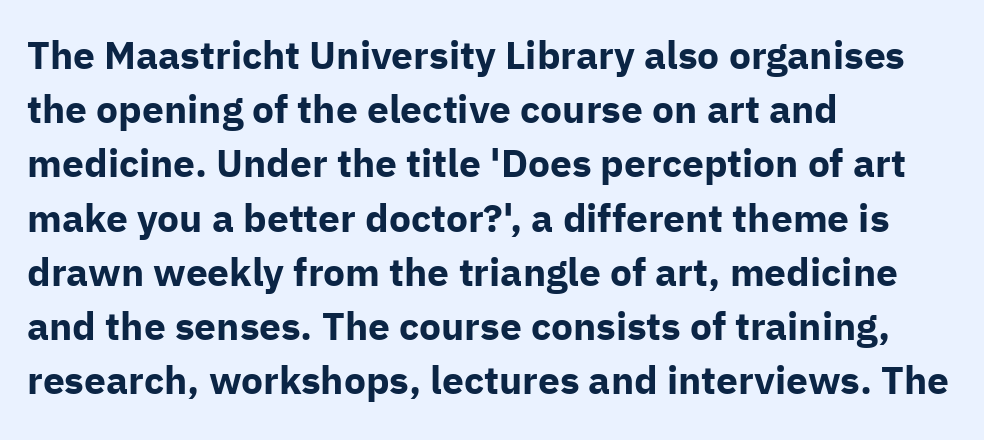
The rendering anchors every line to the left-hand side. The passage shown is typed in a proportional face where columns would drift. This is roman type, the default non-slanted kind. The baseline area is clear. Glyph-to-glyph distance matches everyday printed text.
